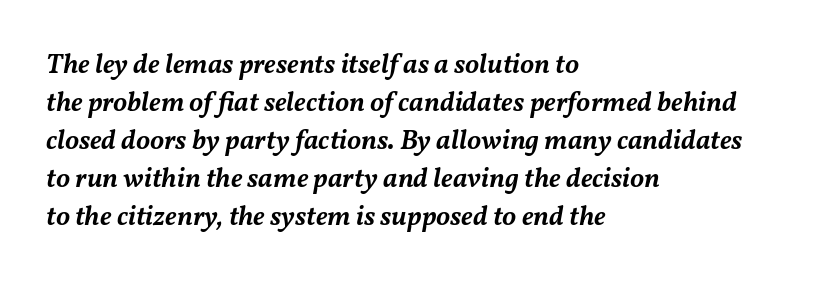
Q: Is the text bold? A: Semi-bold.
Q: Is the text italic (slanted)? A: Yes, it leans right by about 11 degrees.
Q: Is the text underlined? A: No.
Q: How is the paragraph aligned? A: Left-aligned.
Q: Is the spacing between letters normal or unusually wide? A: Normal.
Q: Is the spacing between lines tight, normal or loose? A: Normal.
Q: Width (condensed, normal, or wide)? A: Normal.
Q: Stroke contrast? A: Medium.
Q: x-height? A: Medium.
Q: Monospaced? A: No.
